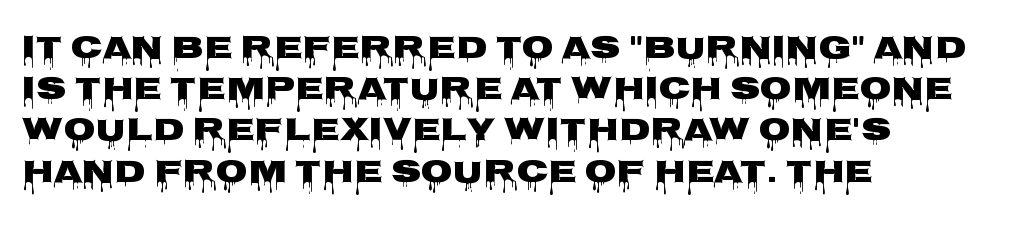
Pretty heavy lettering here — definitely bold. The rendering keeps characters at their native spacing. Descender tails drop into unmarked territory. Line starts are locked; line ends wander.
